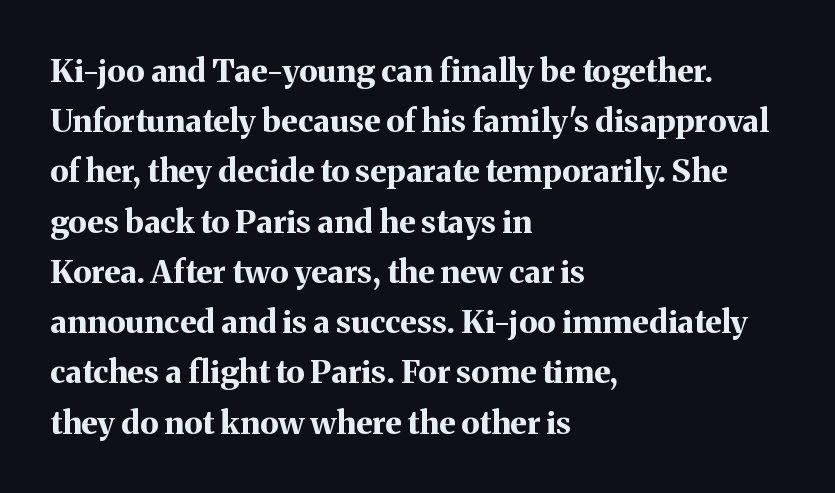
The image shows 32 px bold serif type, upright; set left-aligned, normal line spacing (1.57x), normal letter spacing, not underlined; medium stroke contrast and a medium x-height.
